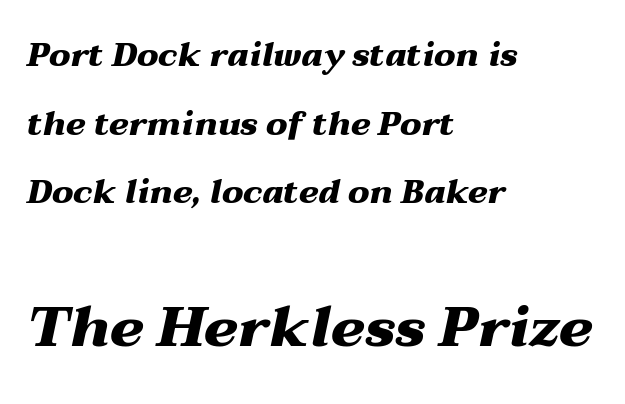
Italic? Definitely — the glyphs are oblique. Each glyph is drawn with heavy, bold strokes. This layout puts the modest block above and the oversized block below. The compositor pushed each line to the left boundary. Character widths vary here, with narrow letters taking less room than wide ones. Underline: absent.
